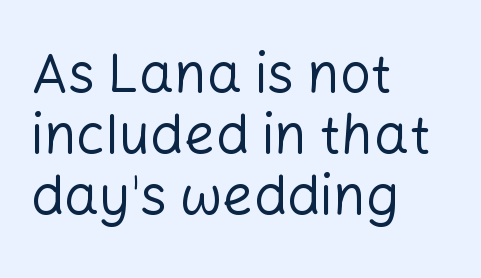
The image shows 55 px regular-weight sans-serif type, upright; set left-aligned, tight line spacing (1.11x), normal letter spacing, not underlined; low stroke contrast and a medium x-height.
